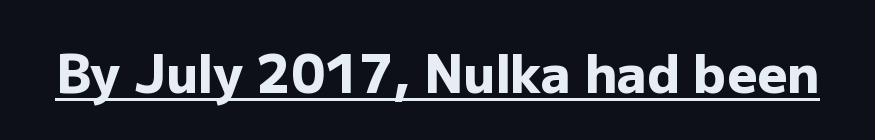
The image shows 52 px heavy sans-serif type, upright; set normal letter spacing, underlined; low stroke contrast and a medium x-height.
